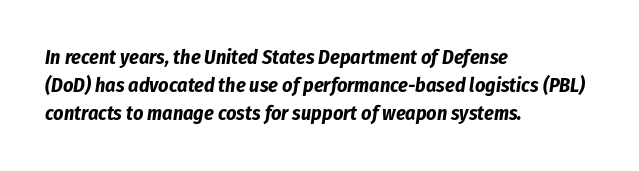
Q: Is the text bold? A: Yes.
Q: Is the text italic (slanted)? A: Yes, it leans right by about 8 degrees.
Q: Is the text underlined? A: No.
Q: How is the paragraph aligned? A: Left-aligned.
Q: Is the spacing between letters normal or unusually wide? A: Normal.
Q: Is the spacing between lines tight, normal or loose? A: Normal.
